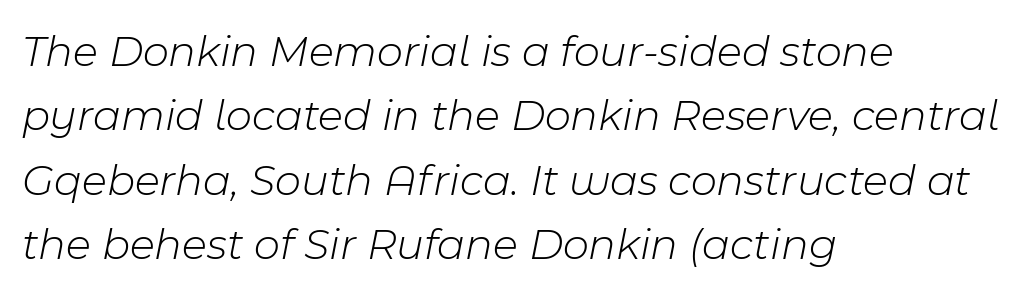
The image shows 45 px light type, italic (leaning right); set left-aligned, normal line spacing (1.43x), normal letter spacing, not underlined; low stroke contrast and a medium x-height.
